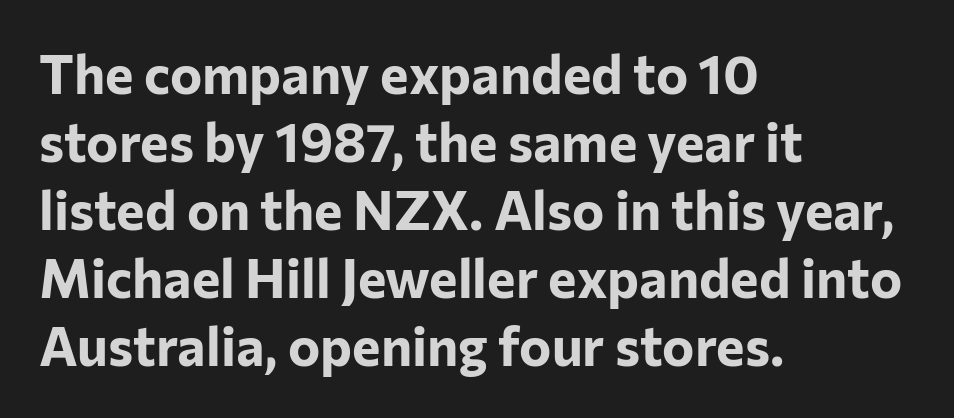
Characters follow at the spacing the type designer built in. Leading: standard. Note the varied advance widths — an 'i' is clearly narrower than an 'm'. Is this a sans? Yes — the strokes have no serifs. Plain, unruled lines of type.
